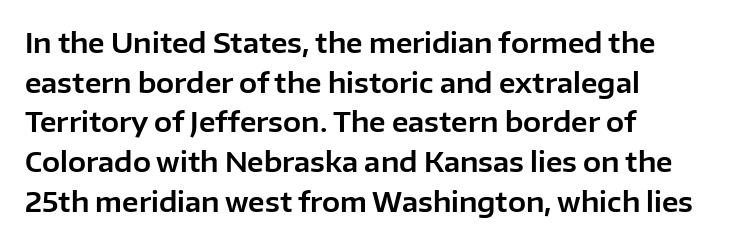
The image shows 27 px text type, upright; set left-aligned, normal line spacing (1.47x), normal letter spacing, not underlined.
